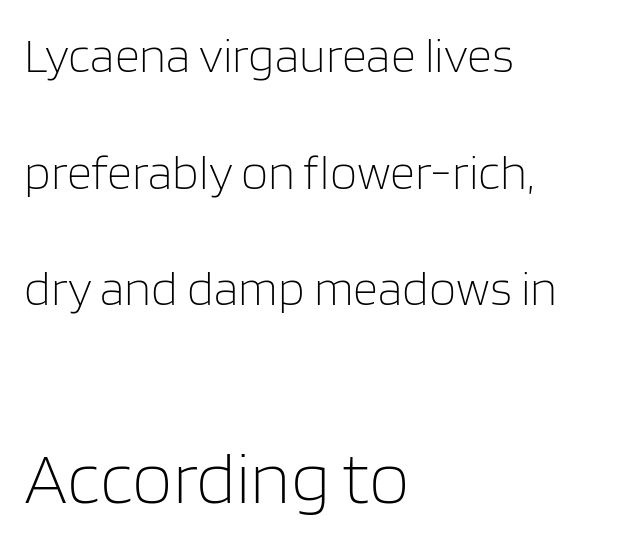
The image shows 73 px light sans-serif type, upright; set left-aligned, loose line spacing (2.38x), normal letter spacing, not underlined; the second (bottom) block is 1.49x larger; low stroke contrast and a large x-height.
